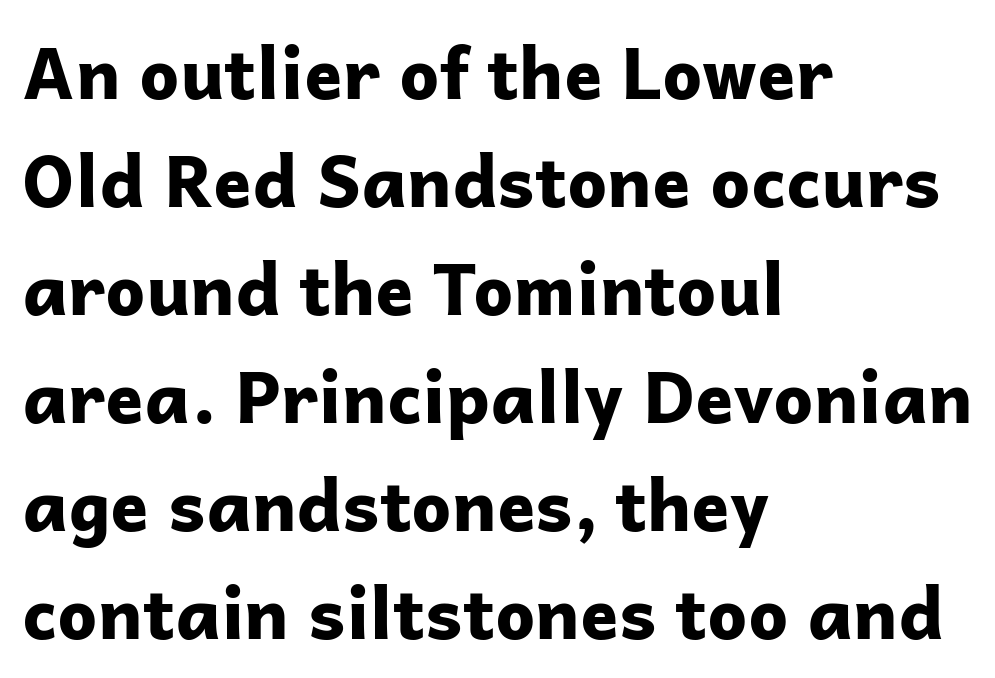
Only glyphs here, with clear space below each row. A typesetter would call this proportional, since set widths differ per character. Emphasis by weight is at full strength: bold. The lettering stays uniformly vertical, giving the passage a roman look.
